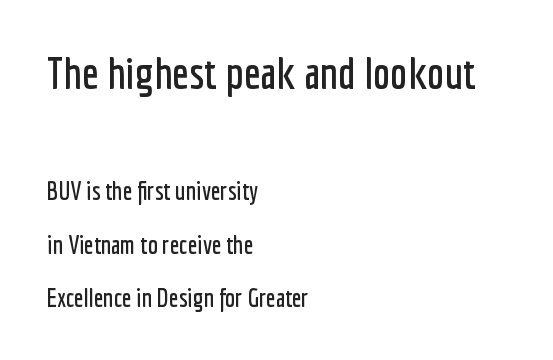
The line-height multiplier appears high, well above default. The glyphs in this specimen are sans serif. Notice how the passage keeps a crisp vertical edge on the left only. These lines keep a tight, regular rhythm from letter to letter. The specimen reads as upright at a glance.
